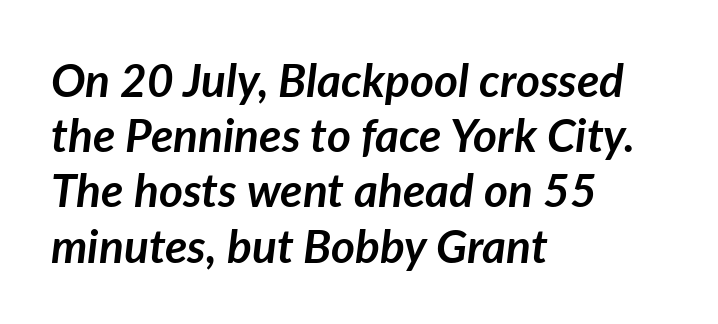
Q: Is the text bold? A: Yes.
Q: Is the text italic (slanted)? A: Yes, it leans right by about 7 degrees.
Q: Is the text underlined? A: No.
Q: How is the paragraph aligned? A: Left-aligned.
Q: Is the spacing between letters normal or unusually wide? A: Normal.
Q: Width (condensed, normal, or wide)? A: Normal.
Q: Stroke contrast? A: Low.
Q: x-height? A: Medium.
Q: Monospaced? A: No.
